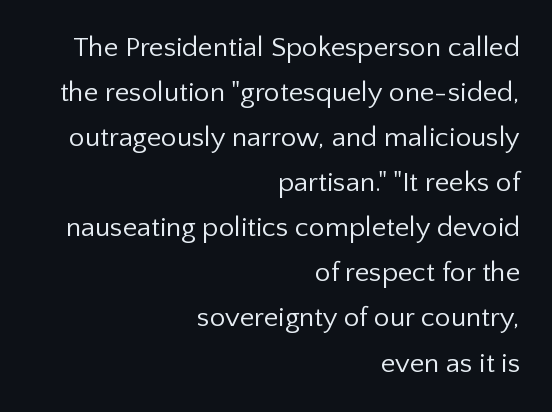
{"serif": "no", "italic": "no", "bold": "no", "weight": "regular", "width": "normal", "stroke_contrast": "low", "x_height": "medium", "monospaced": "no", "underline": "no", "align": "right", "line_spacing": "normal", "line_spacing_ratio": 1.61, "letter_spacing": "normal", "letter_spacing_em": 0.0, "glyph_px": 28}
